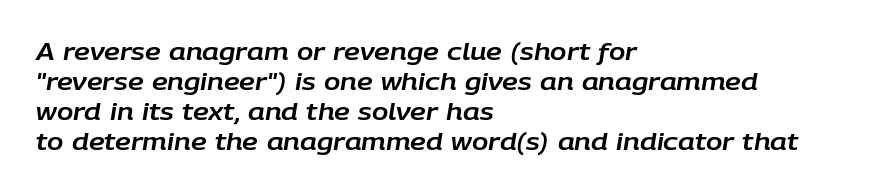
Alignment: flush left. Is there much room between lines? A standard amount, neither cramped nor airy. How are the letters spaced? Ordinarily, with no added tracking. The baseline area is clear. Tall strokes in this sample are angled rather than plumb.
